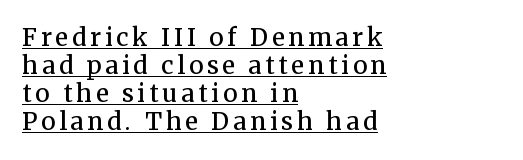
The image shows 24 px text type, upright; set left-aligned, line spacing 1.17x, underlined.
